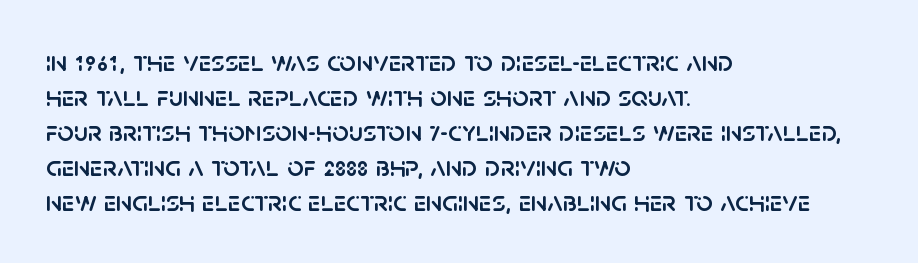
These lines stack with their left ends in a neat column. A typesetter would call this proportional, since set widths differ per character. Descenders are the only things crossing below the line. Check where the strokes stop: nothing finishes them off — pure sans. Is there any slant? The stems are plumb.
